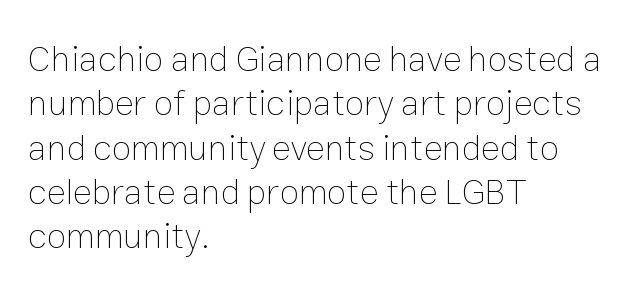
{"italic": "no", "bold": "no", "weight": "thin", "width": "normal", "stroke_contrast": "low", "x_height": "medium", "monospaced": "no", "underline": "no", "align": "left", "line_spacing_ratio": 1.23, "letter_spacing": "normal", "letter_spacing_em": 0.0, "glyph_px": 36}
